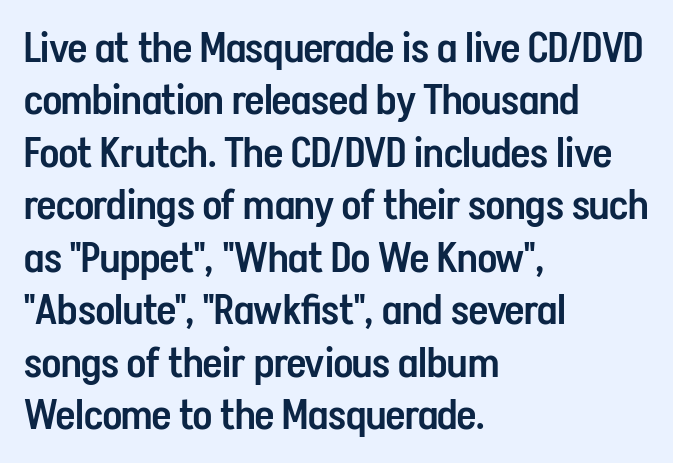
Q: Is the text bold? A: Semi-bold.
Q: Is the text italic (slanted)? A: No, it is upright.
Q: Is the typeface a serif or a sans-serif typeface? A: Sans-serif.
Q: Is the text underlined? A: No.
Q: How is the paragraph aligned? A: Left-aligned.
Q: Is the spacing between letters normal or unusually wide? A: Normal.
Q: Is the spacing between lines tight, normal or loose? A: Normal.
Q: Width (condensed, normal, or wide)? A: Condensed.
Q: Stroke contrast? A: Low.
Q: x-height? A: Medium.
Q: Monospaced? A: No.
